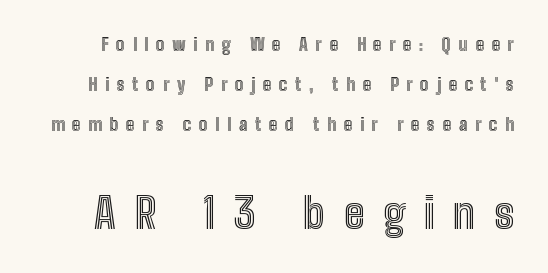
The image shows 42 px condensed type, upright; set loose line spacing (2.35x), unusually wide letter spacing (+0.45 em), not underlined; the second (bottom) block is 2.47x larger; a medium x-height.
